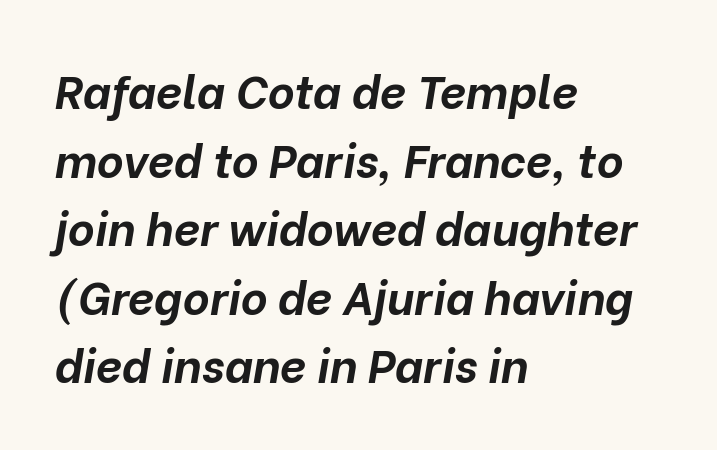
Weight: bold. Notice how the passage keeps a crisp vertical edge on the left only. Honestly, the row spacing looks completely unremarkable. The gaps between neighbouring characters are ordinary and unremarkable.
